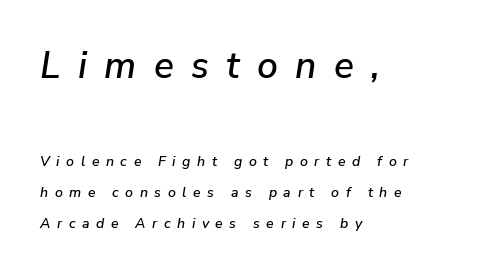
{"italic": "yes", "lean": "right", "slant_degrees": 9, "width": "normal", "stroke_contrast": "low", "x_height": "medium", "monospaced": "no", "underline": "no", "align": "left", "line_spacing": "loose", "line_spacing_ratio": 2.21, "letter_spacing": "wide", "letter_spacing_em": 0.47, "larger_block": "first", "size_ratio": 2.64, "glyph_px": 37}
